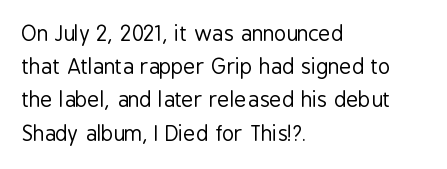
The image shows 21 px text type, upright; set left-aligned, normal line spacing (1.58x), normal letter spacing, not underlined.
